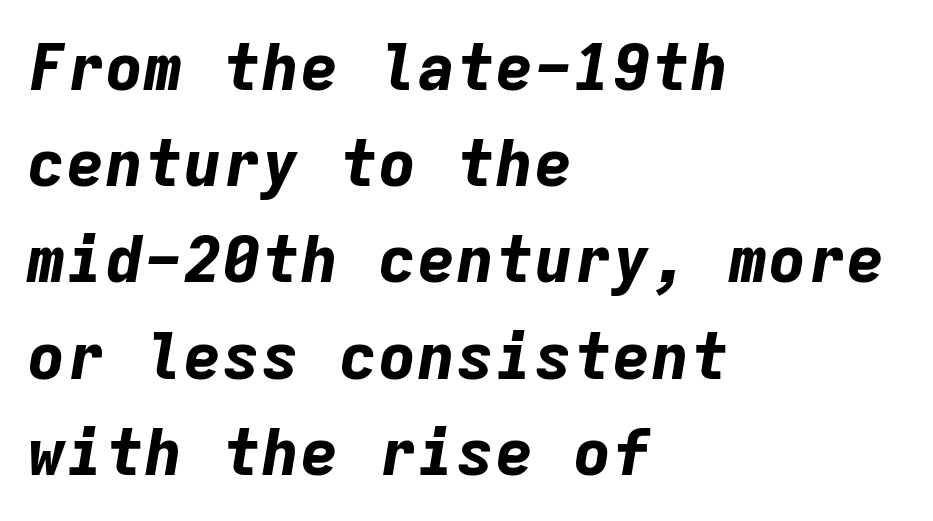
The image shows 65 px bold type, italic (leaning right), monospaced; set left-aligned, normal line spacing (1.48x), normal letter spacing, not underlined; low stroke contrast and a medium x-height.
